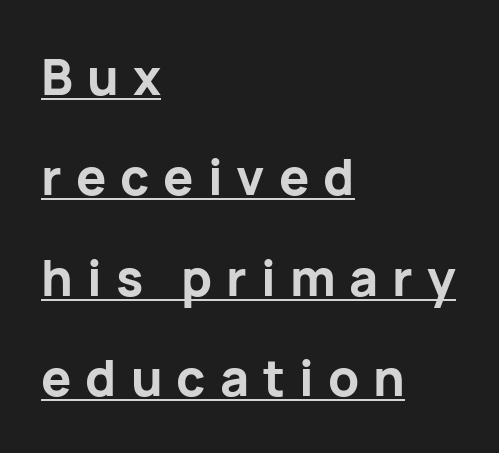
The letters are spread apart with noticeably loose tracking. Each new line begins a long way beneath the previous one. Is the block centered? No — it sits flush against the left margin. Caption: bold face, heavy strokes. Ascenders rise straight up at ninety degrees.
